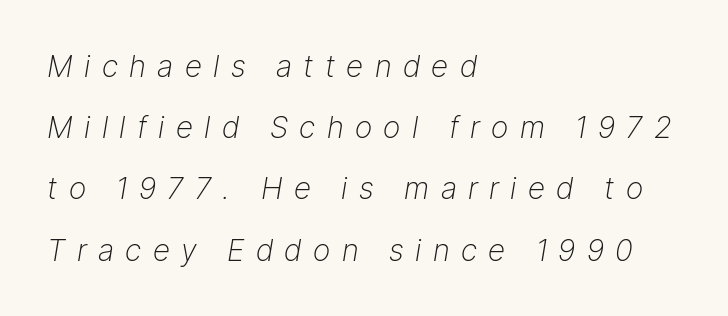
Q: Is the text bold? A: No.
Q: Is the text italic (slanted)? A: Yes, it leans right by about 9 degrees.
Q: Is the text underlined? A: No.
Q: How is the paragraph aligned? A: Left-aligned.
Q: Is the spacing between letters normal or unusually wide? A: Unusually wide.
Q: Is the spacing between lines tight, normal or loose? A: Loose.
Q: Width (condensed, normal, or wide)? A: Normal.
Q: Stroke contrast? A: Low.
Q: x-height? A: Medium.
Q: Monospaced? A: No.
